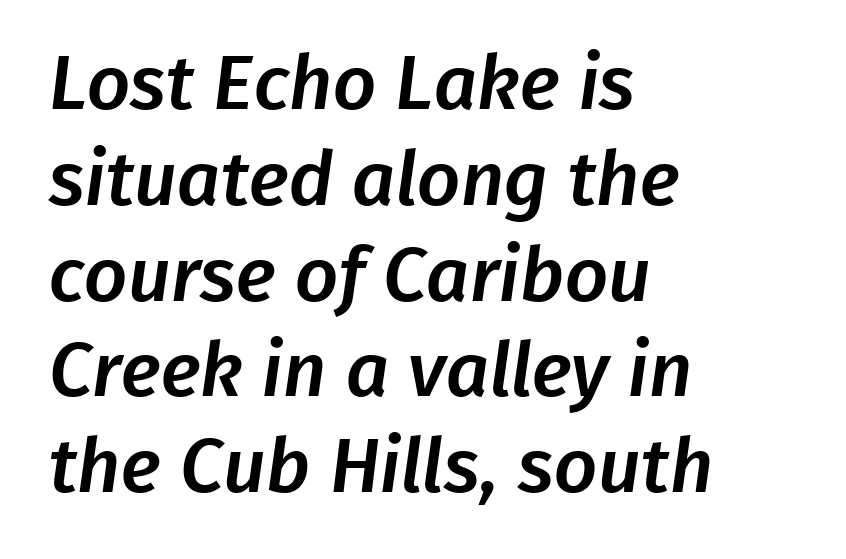
Nope, no serifs anywhere on these letters. Honestly, there is no underline to notice here at all. The line-height multiplier appears to be the usual default. Typeset ragged right — the left edge is the straight one. In terms of letterspacing, this is plain default setting.
